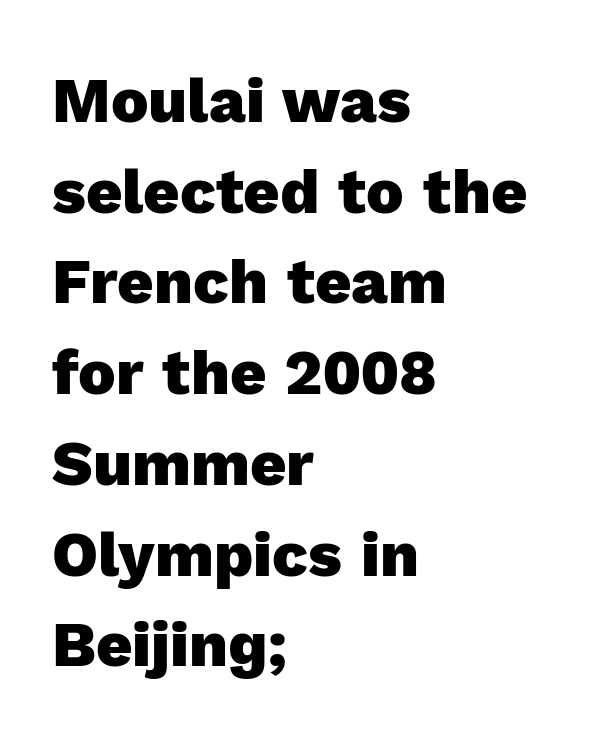
Think of a printed novel: that variable character pitch is what you see here. In terms of letterform style, serifs are entirely absent. Does the leading feel generous? No, just average. The letters sit at their default tracking, neither squeezed nor spread.
